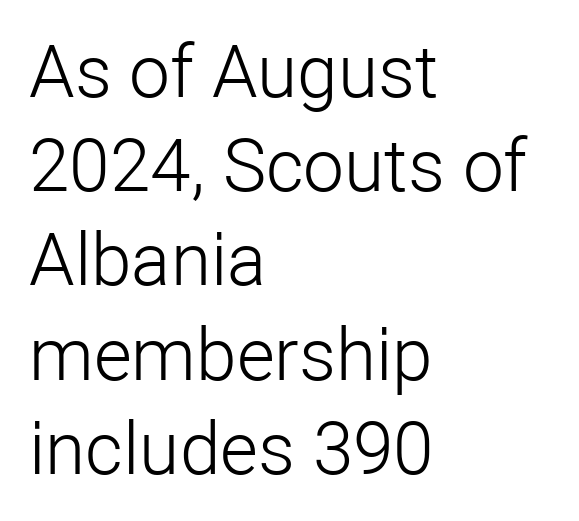
Does the type have serifs? No, each stem ends abruptly. Words float on clear page, feet unadorned. Each new line begins a customary step beneath the previous one. Each letter keeps its own natural width here, so spacing adapts to shape.
